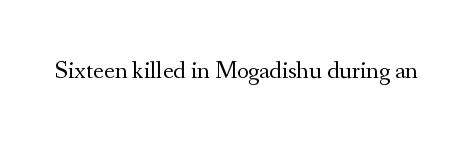
The image shows 25 px text type, upright; set normal letter spacing, not underlined.
